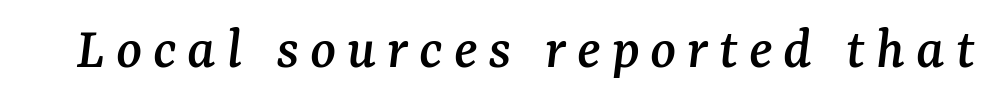
Q: Is the text italic (slanted)? A: Yes, it leans right by about 7 degrees.
Q: Is the typeface a serif or a sans-serif typeface? A: Serif.
Q: Is the text underlined? A: No.
Q: Width (condensed, normal, or wide)? A: Normal.
Q: Stroke contrast? A: Medium.
Q: x-height? A: Medium.
Q: Monospaced? A: No.
